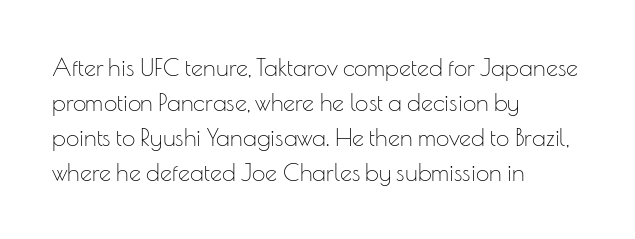
No word sits above an underline. This is the regular roman posture of the typeface. The lines in this sample share a left origin and differ only in where they stop. Successive baselines arrive at the customary interval.
